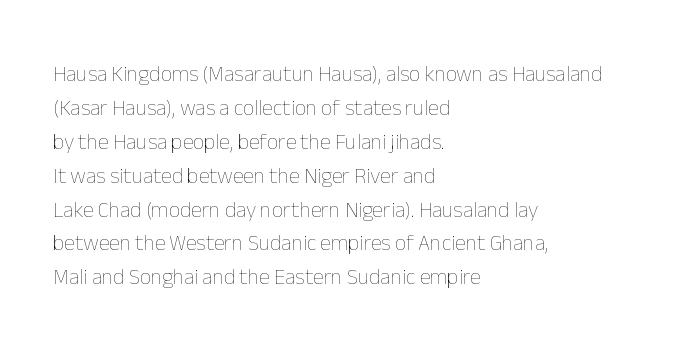
Q: Is the text bold? A: No.
Q: Is the text italic (slanted)? A: No, it is upright.
Q: Is the text underlined? A: No.
Q: How is the paragraph aligned? A: Left-aligned.
Q: Is the spacing between letters normal or unusually wide? A: Normal.
Q: Is the spacing between lines tight, normal or loose? A: Normal.
